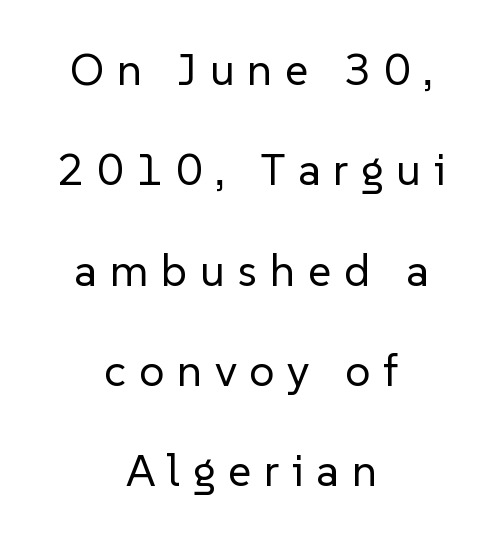
The image shows 45 px regular-weight sans-serif type, upright; set centered, loose line spacing (2.23x), unusually wide letter spacing (+0.28 em), not underlined; low stroke contrast and a medium x-height.
